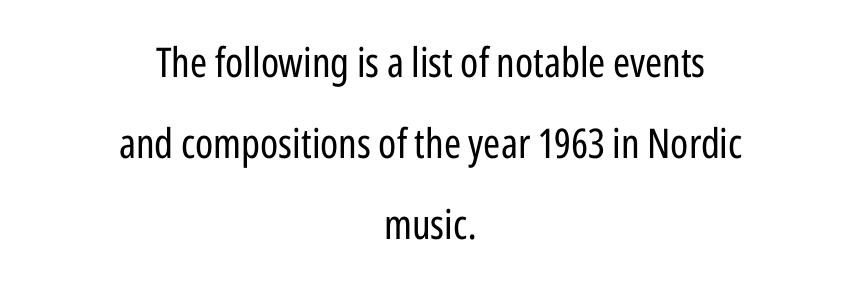
Ordinary non-slanted type is in use. Each letter keeps its own natural width here, so spacing adapts to shape. The area under the type is left untouched. The rendering positions every line midway between the sides. Inter-character spacing is left at the font's built-in metrics.
